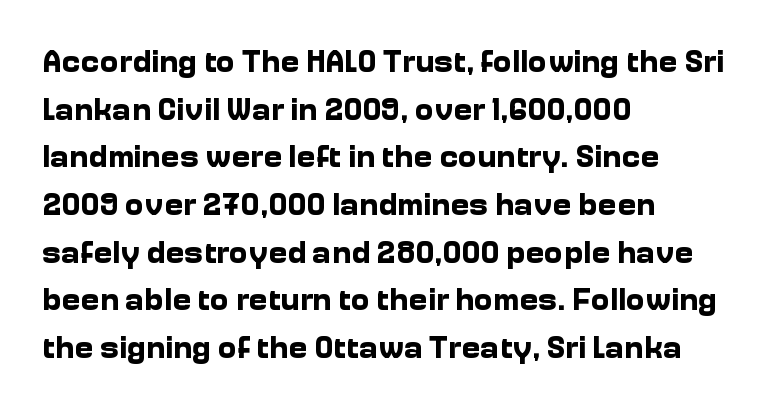
Serif or sans? Sans — the stroke terminals are bare. Visually the block forms a straight wall on the left and a jagged coastline on the right. The letterforms sit shoulder to shoulder at normal distance. Each letter keeps its own natural width here, so spacing adapts to shape. A roman cut, with each character standing at attention.
